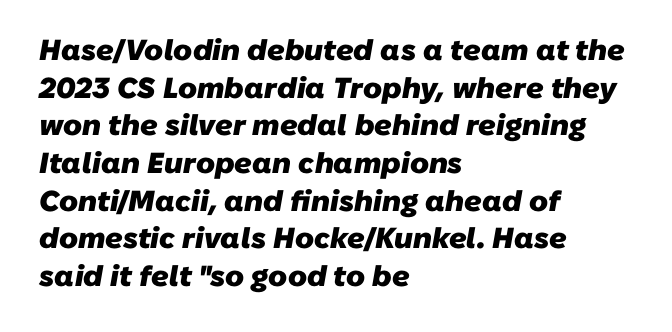
The image shows 29 px heavy sans-serif type; set left-aligned, normal line spacing (1.3x), normal letter spacing, not underlined; low stroke contrast and a medium x-height.
